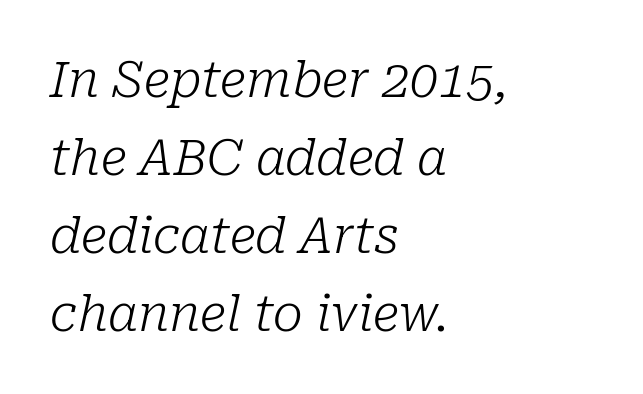
Q: Is the text bold? A: No.
Q: Is the text italic (slanted)? A: Yes, it leans right by about 10 degrees.
Q: Is the typeface a serif or a sans-serif typeface? A: Serif.
Q: Is the text underlined? A: No.
Q: How is the paragraph aligned? A: Left-aligned.
Q: Is the spacing between letters normal or unusually wide? A: Normal.
Q: Is the spacing between lines tight, normal or loose? A: Normal.
Q: Width (condensed, normal, or wide)? A: Normal.
Q: Stroke contrast? A: Low.
Q: x-height? A: Medium.
Q: Monospaced? A: No.
